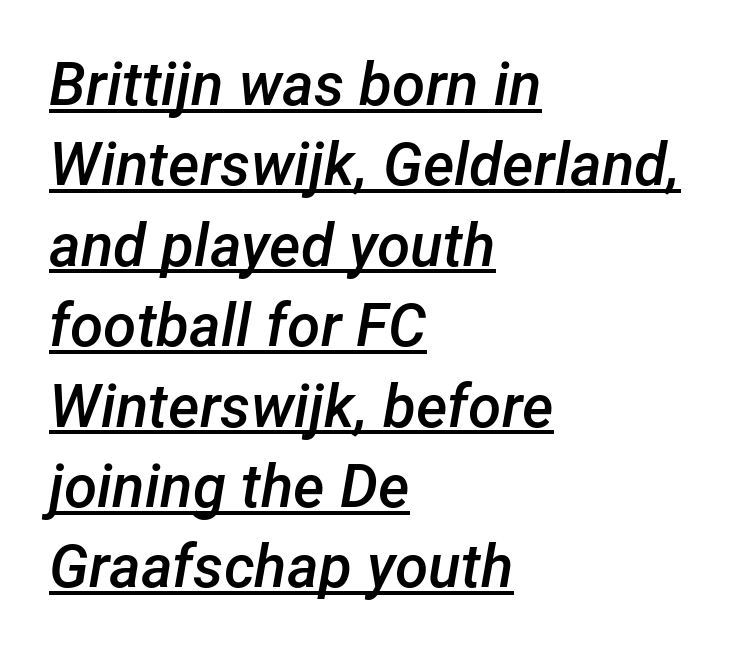
Q: Is the text bold? A: Semi-bold.
Q: Is the text italic (slanted)? A: Yes, it leans right by about 12 degrees.
Q: Is the text underlined? A: Yes.
Q: How is the paragraph aligned? A: Left-aligned.
Q: Is the spacing between letters normal or unusually wide? A: Normal.
Q: Is the spacing between lines tight, normal or loose? A: Normal.
Q: Width (condensed, normal, or wide)? A: Normal.
Q: Stroke contrast? A: Low.
Q: x-height? A: Medium.
Q: Monospaced? A: No.
